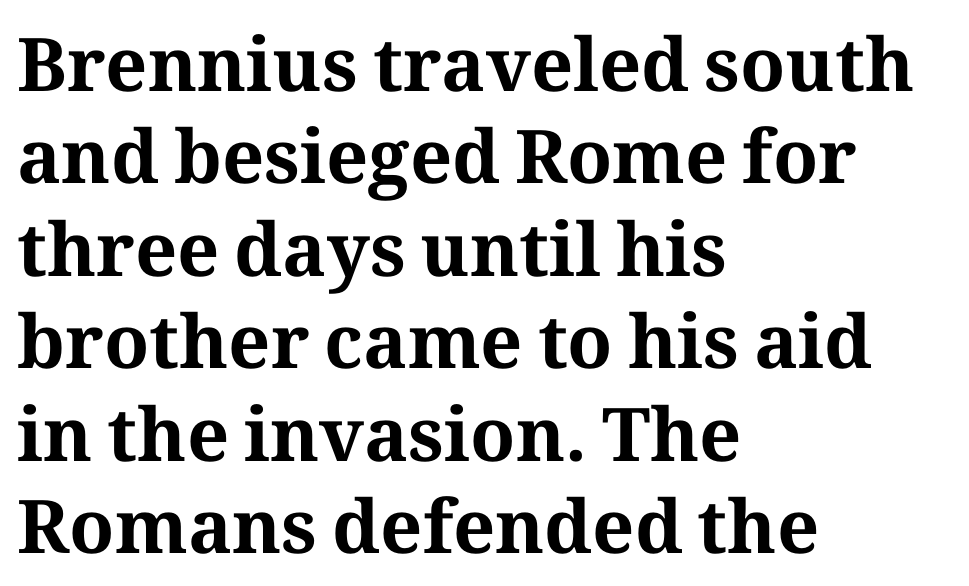
{"serif": "yes", "italic": "no", "bold": "yes", "weight": "bold", "width": "normal", "stroke_contrast": "medium", "x_height": "medium", "monospaced": "no", "underline": "no", "align": "left", "line_spacing": "normal", "line_spacing_ratio": 1.25, "letter_spacing": "normal", "letter_spacing_em": 0.0, "glyph_px": 74}
